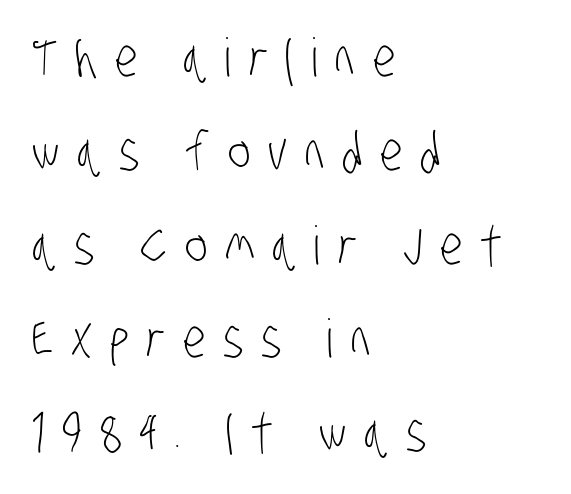
Loose tracking; the words dissolve into strings of separated letters. Do the characters align in a grid? No, the font is proportional. The strokes carry an ordinary text weight at most. The strip under each line holds only bare page.
